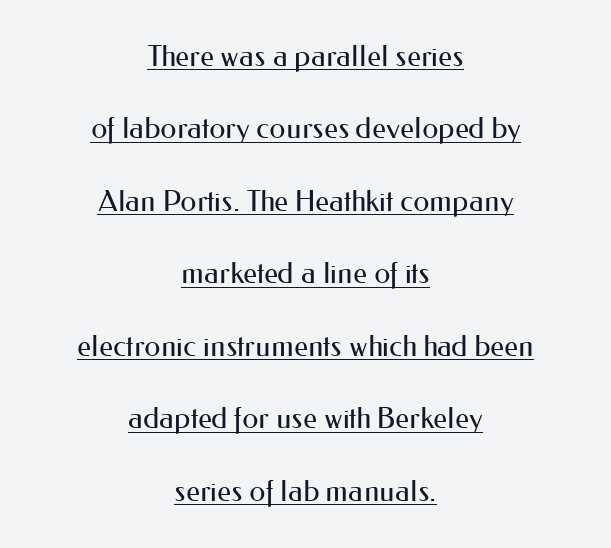
{"serif": "no", "italic": "no", "bold": "no", "weight": "regular", "width": "normal", "stroke_contrast": "medium", "x_height": "small", "monospaced": "no", "underline": "yes", "align": "center", "line_spacing": "loose", "line_spacing_ratio": 2.5, "letter_spacing": "normal", "letter_spacing_em": 0.0, "glyph_px": 29}
